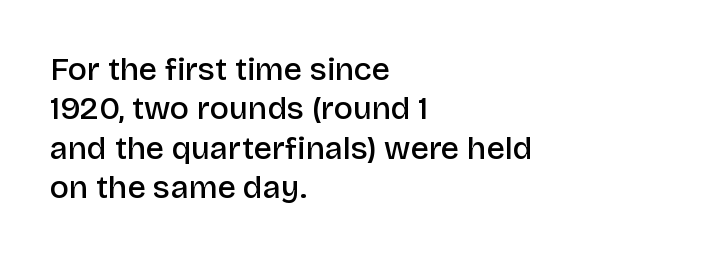
Q: Is the text bold? A: Semi-bold.
Q: Is the text italic (slanted)? A: No, it is upright.
Q: Is the typeface a serif or a sans-serif typeface? A: Sans-serif.
Q: Is the text underlined? A: No.
Q: How is the paragraph aligned? A: Left-aligned.
Q: Is the spacing between letters normal or unusually wide? A: Normal.
Q: Width (condensed, normal, or wide)? A: Normal.
Q: Stroke contrast? A: Low.
Q: x-height? A: Large.
Q: Monospaced? A: No.
